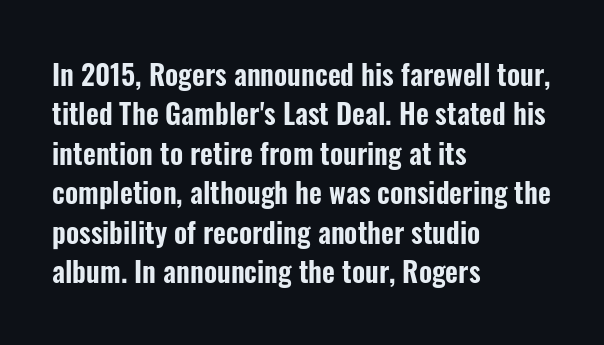
Line spacing here is normal. Every character sits straight up, as roman type does. The rendering shows plain stroke endings on the letterforms — a sans-serif design. The passage shown is not underscored anywhere. Compared with a centered layout, this one pins lines to the left instead. You could call the tracking neutral — neither tight nor loose.
